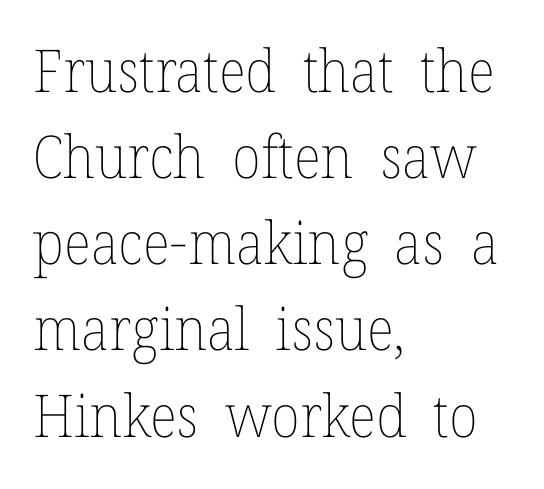
The image shows 59 px thin type, upright; set left-aligned, normal line spacing (1.46x), normal letter spacing, not underlined; low stroke contrast and a medium x-height.
